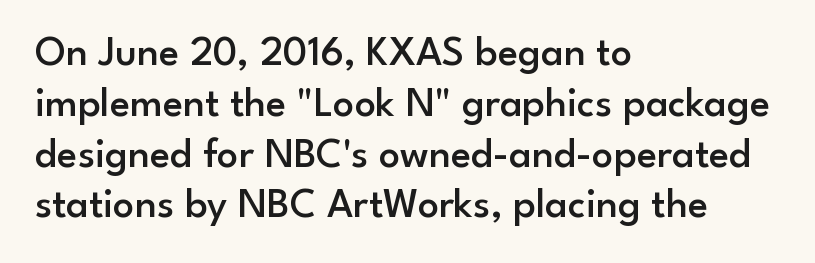
These lines are rendered in a variable-pitch font. Does the type have serifs? No, each stem ends abruptly. The strokes are fattened partway — semibold, not bold. It's the straight-up-and-down kind of type. Has an underline been added? It has not.
